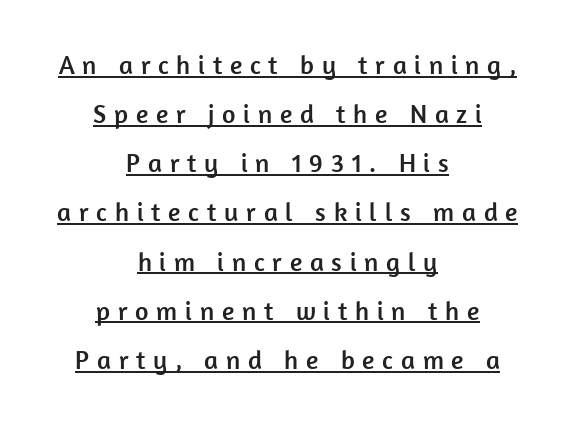
The image shows 26 px text type, upright; set centered, line spacing 1.89x, unusually wide letter spacing (+0.3 em), underlined.
